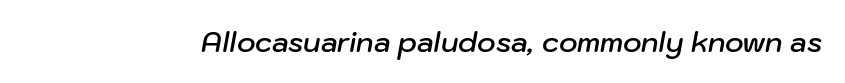
Q: Is the text bold? A: Semi-bold.
Q: Is the text italic (slanted)? A: Yes, it leans right by about 10 degrees.
Q: Is the text underlined? A: No.
Q: Is the spacing between letters normal or unusually wide? A: Normal.
Q: Width (condensed, normal, or wide)? A: Normal.
Q: Stroke contrast? A: Low.
Q: x-height? A: Medium.
Q: Monospaced? A: No.
